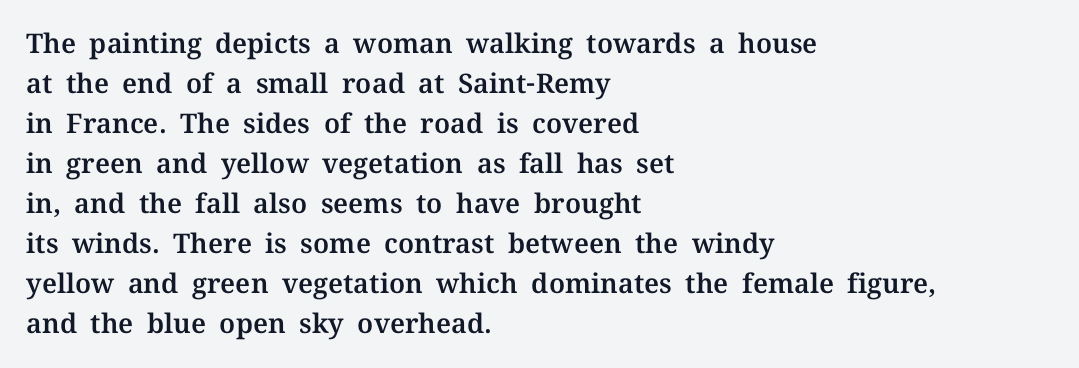
Regular leading. The zone under the glyphs is completely vacant. Italic? Not at all — the glyphs are vertical. A typesetter would call this zero additional tracking. Leftover space on each line is placed entirely after the last word.
